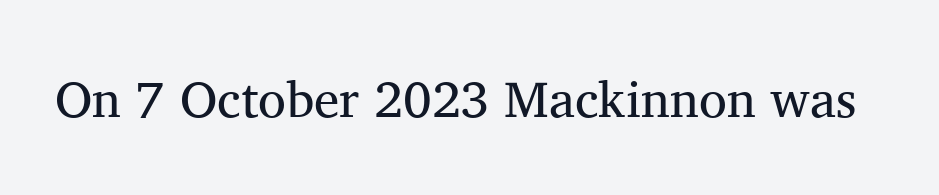
Bold? No — there's no thickening of the strokes. If you drew a line through each stem, it would be perfectly vertical. Each letter keeps its own natural width here, so spacing adapts to shape. What stands out about the letter spacing? Nothing — it is the standard amount. These lines are composed in type with serifs. Only glyphs here, with clear space below each row.
